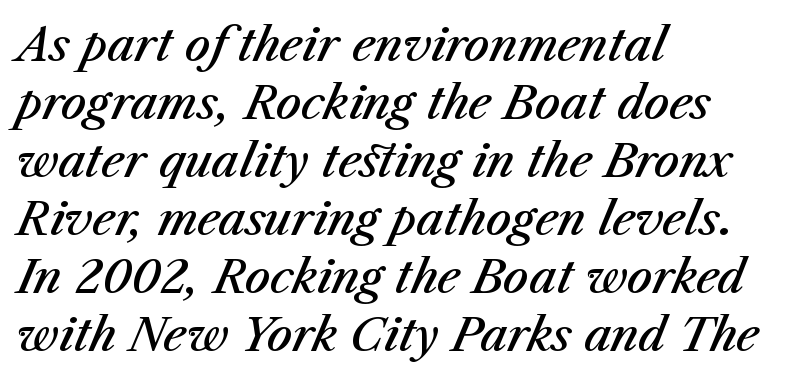
{"italic": "yes", "lean": "right", "slant_degrees": 23, "bold": "semi", "weight": "semibold", "width": "normal", "stroke_contrast": "medium", "x_height": "medium", "monospaced": "no", "underline": "no", "align": "left", "line_spacing": "normal", "line_spacing_ratio": 1.29, "letter_spacing": "normal", "letter_spacing_em": 0.0, "glyph_px": 45}
